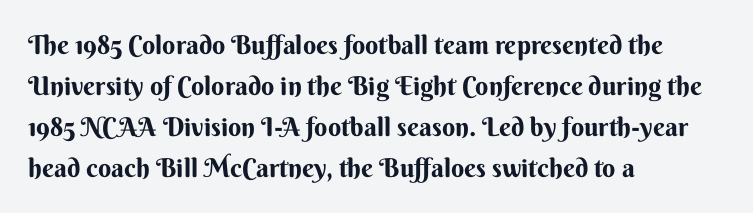
{"italic": "no", "bold": "yes", "underline": "no", "align": "left", "line_spacing": "normal", "line_spacing_ratio": 1.58, "letter_spacing": "normal", "letter_spacing_em": 0.0, "glyph_px": 26}
